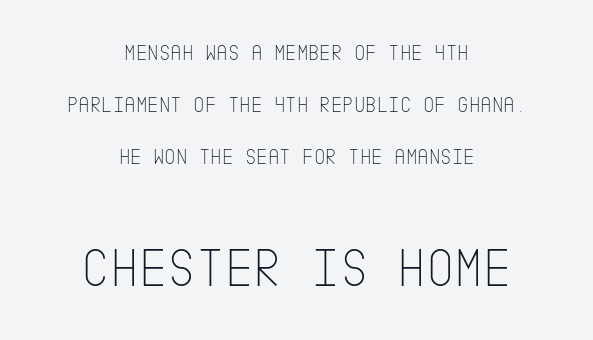
Weight: regular or lighter. The text block is weighted toward neither margin, spreading evenly from the middle. The horizontal fit of the characters is conventional and even. No feet cap the strokes, marking this as sans-serif type. This block would shrink considerably if given ordinary leading; it's expanded now. The specimen omits any rule beneath the text block's lines.
